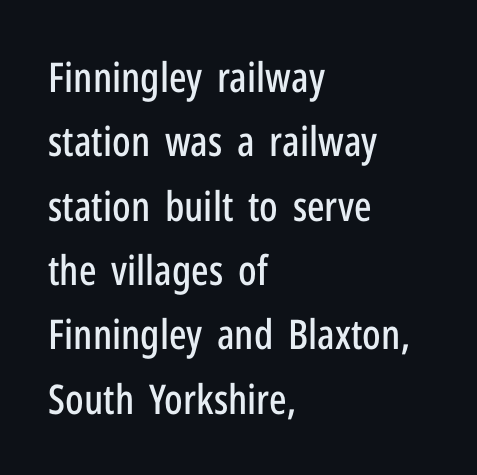
{"serif": "no", "italic": "no", "width": "condensed", "stroke_contrast": "low", "x_height": "medium", "monospaced": "no", "underline": "no", "align": "left", "line_spacing": "normal", "line_spacing_ratio": 1.57, "letter_spacing": "normal", "letter_spacing_em": 0.0, "glyph_px": 41}
